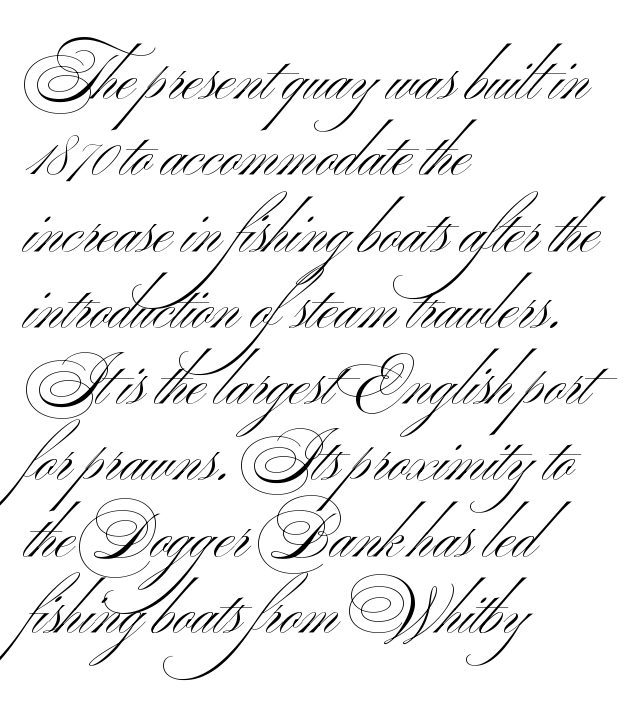
The type family on display is of the sans-serif kind. The line texture is even and compact thanks to regular tracking. Check the space under the baseline: it is left empty.
